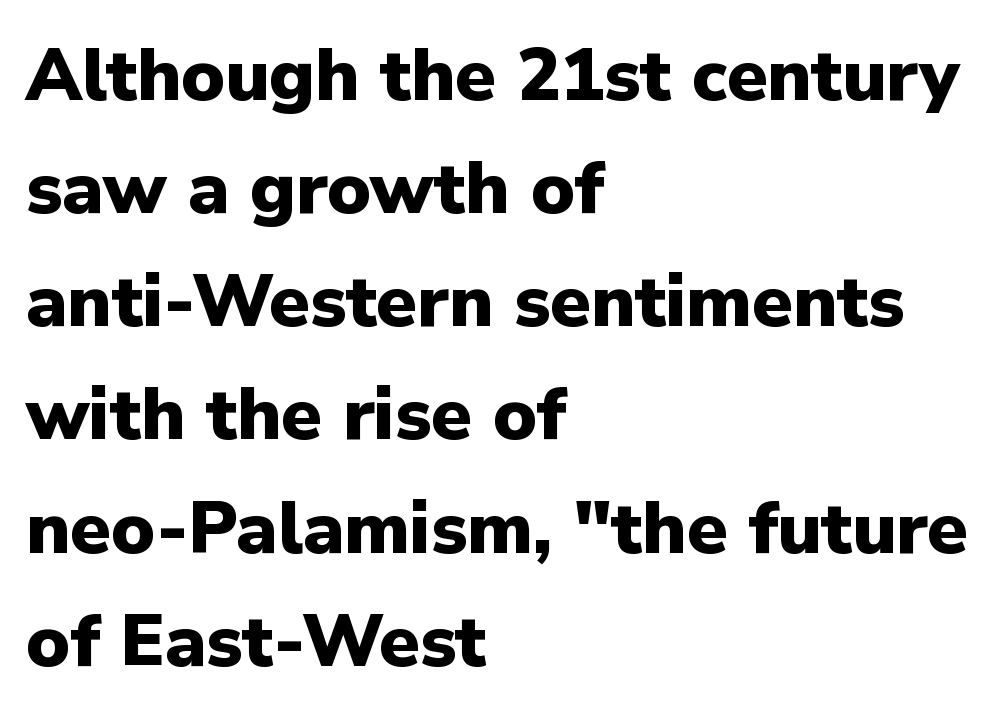
Q: Is the text bold? A: Yes.
Q: Is the text italic (slanted)? A: No, it is upright.
Q: Is the typeface a serif or a sans-serif typeface? A: Sans-serif.
Q: Is the text underlined? A: No.
Q: How is the paragraph aligned? A: Left-aligned.
Q: Is the spacing between letters normal or unusually wide? A: Normal.
Q: Is the spacing between lines tight, normal or loose? A: Normal.
Q: Width (condensed, normal, or wide)? A: Normal.
Q: Stroke contrast? A: Low.
Q: x-height? A: Medium.
Q: Monospaced? A: No.
